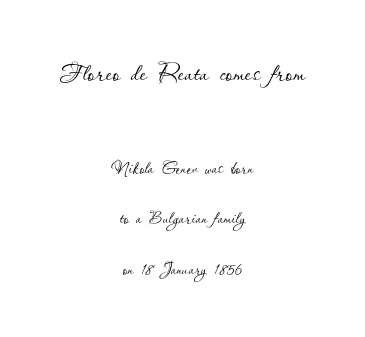
Words appear dense and cohesive because spacing is normal. The face used here is proportionally spaced, like ordinary book or web type. Horizontal bands of white between lines are thick stripes. The more generous point size was reserved for the upper chunk.
